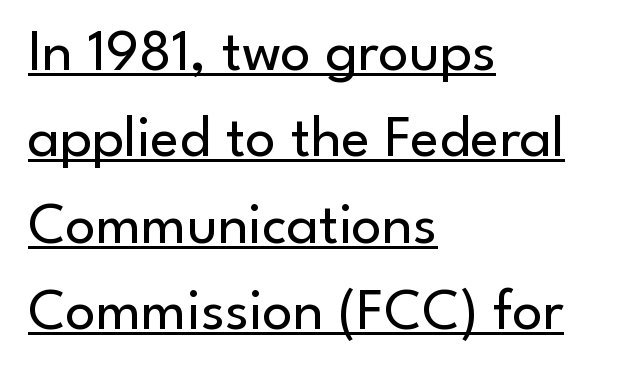
This is underlined copy, the kind a proofreader might mark for attention. Honestly, the letter spacing is just normal — you wouldn't notice it. The specimen reads as upright at a glance. Leading: standard. Visually the block forms a straight wall on the left and a jagged coastline on the right.
